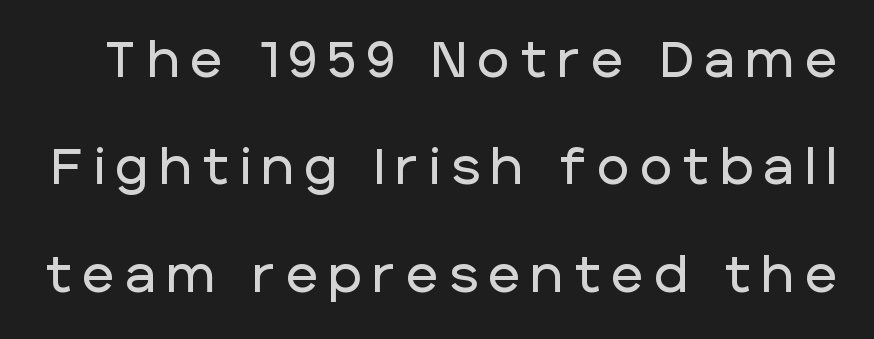
The image shows 49 px sans-serif type, upright; set loose line spacing (2.19x), unusually wide letter spacing (+0.23 em), not underlined; low stroke contrast and a large x-height.
